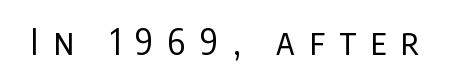
These lines have a slow, spaced-out rhythm from letter to letter. Stem width sits at or under what a default text font uses. Nobody drew a line under any word here. The passage shown is typed in a proportional face where columns would drift. Check where the strokes stop: nothing finishes them off — pure sans.
